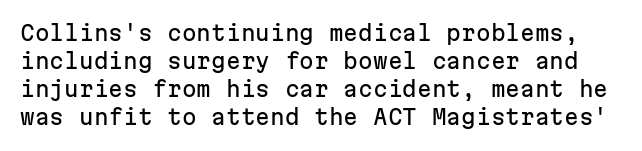
Q: Is the text italic (slanted)? A: No, it is upright.
Q: Is the text underlined? A: No.
Q: Is the spacing between letters normal or unusually wide? A: Normal.
Q: Is the spacing between lines tight, normal or loose? A: Normal.
